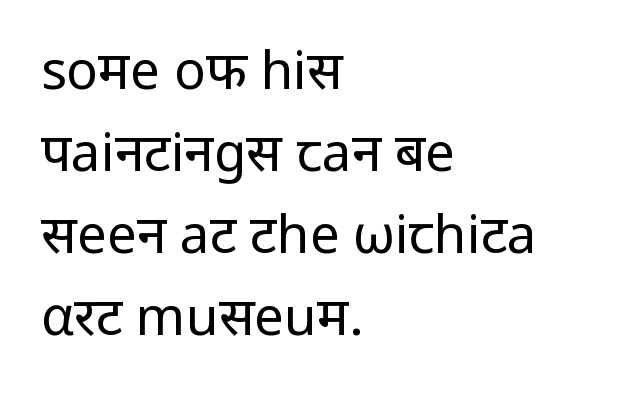
Tracking value appears to be zero — textbook default spacing. The passage shown is not underscored anywhere. Regarding serifs, this sample does without them. Line beginnings align vertically; line endings do not. The face looks like a standard text weight, possibly lighter.
